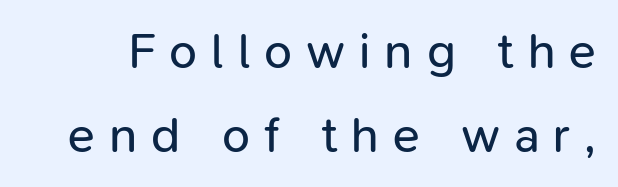
Descenders hang freely into open space. Italic: no, the glyphs are upright roman. What stands out about the letter spacing? Its width — letters are far apart. Does the leading feel generous? No, just average.
